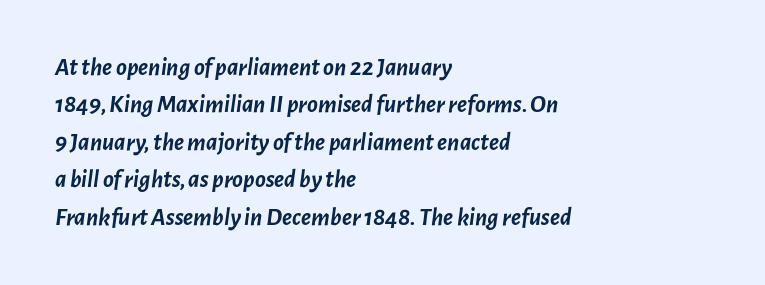
The image shows 25 px bold type, italic (leaning right); set left-aligned, normal line spacing (1.5x), normal letter spacing, not underlined.
